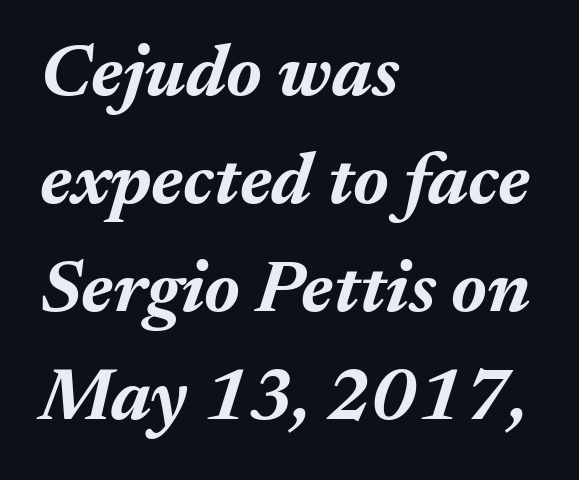
The image shows 74 px bold type, italic (leaning right); set left-aligned, normal line spacing (1.46x), normal letter spacing, not underlined; medium stroke contrast and a medium x-height.
